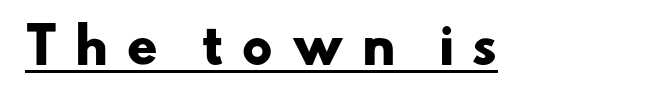
{"serif": "no", "bold": "yes", "weight": "heavy", "width": "wide", "stroke_contrast": "low", "x_height": "small", "monospaced": "no", "underline": "yes", "letter_spacing": "wide", "letter_spacing_em": 0.36, "glyph_px": 48}
